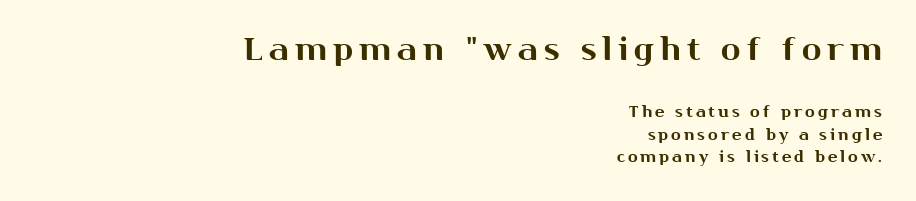
{"serif": "no", "italic": "no", "width": "normal", "stroke_contrast": "medium", "x_height": "medium", "monospaced": "no", "underline": "no", "align": "right", "line_spacing": "normal", "line_spacing_ratio": 1.4, "larger_block": "first", "size_ratio": 2.0, "glyph_px": 32}
